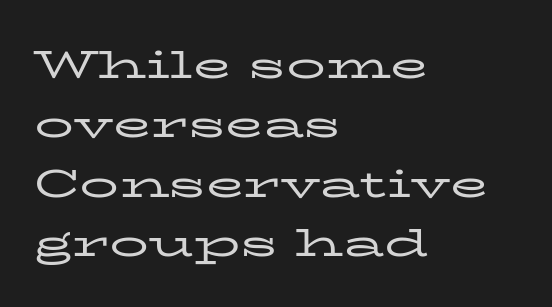
Are there feet on the stems? There are — it's a serif. This is the regular roman posture of the typeface. The space directly below the letters is spotless. The strokes are not fattened; the text isn't bold. Short note: letters normally spaced.
